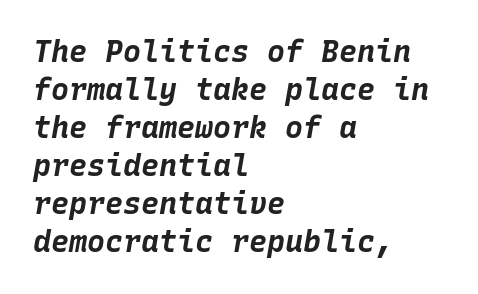
{"italic": "yes", "lean": "right", "slant_degrees": 10, "bold": "yes", "weight": "bold", "width": "normal", "stroke_contrast": "low", "x_height": "large", "monospaced": "yes", "underline": "no", "align": "left", "line_spacing": "normal", "line_spacing_ratio": 1.27, "letter_spacing": "normal", "letter_spacing_em": 0.0, "glyph_px": 30}
